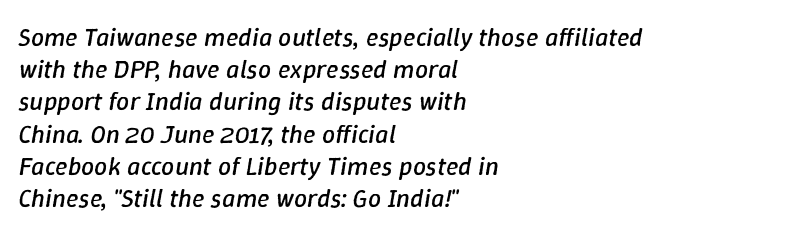
Q: Is the text bold? A: No.
Q: Is the text italic (slanted)? A: Yes, it leans right by about 9 degrees.
Q: Is the text underlined? A: No.
Q: How is the paragraph aligned? A: Left-aligned.
Q: Is the spacing between letters normal or unusually wide? A: Normal.
